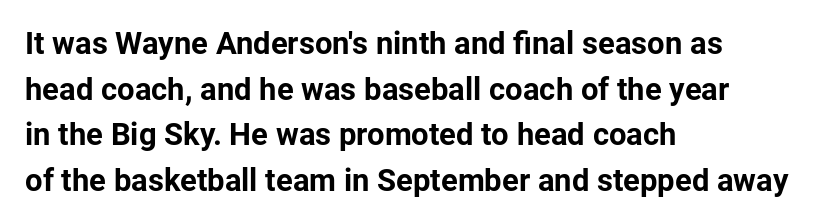
The image shows 31 px bold sans-serif type, upright; set left-aligned, normal line spacing (1.47x), normal letter spacing, not underlined; low stroke contrast and a medium x-height.
